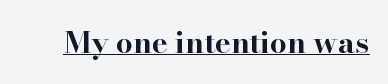
This sample has the flowing, uneven cadence of proportional lettering. Notice how thick the strokes are: this is what a full bold looks like. Caption: standard tracking, unaltered. Descenders here cross a horizontal rule under the line. Tall strokes in this sample are plumb rather than angled.
